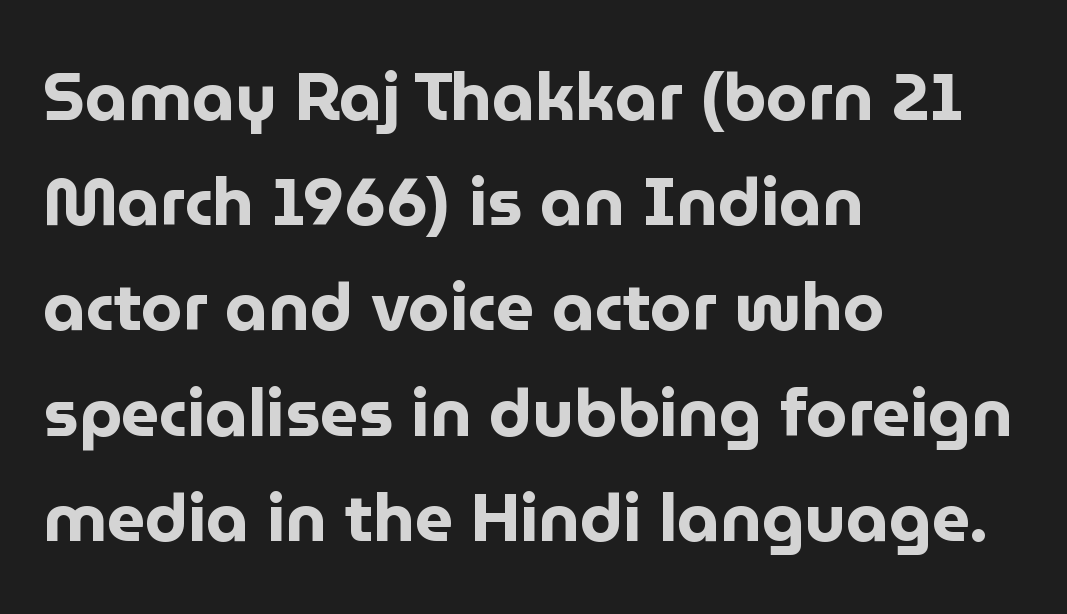
Q: Is the text bold? A: Yes.
Q: Is the text italic (slanted)? A: No, it is upright.
Q: Is the typeface a serif or a sans-serif typeface? A: Sans-serif.
Q: Is the text underlined? A: No.
Q: How is the paragraph aligned? A: Left-aligned.
Q: Is the spacing between letters normal or unusually wide? A: Normal.
Q: Is the spacing between lines tight, normal or loose? A: Normal.
Q: Width (condensed, normal, or wide)? A: Normal.
Q: Stroke contrast? A: Low.
Q: x-height? A: Medium.
Q: Monospaced? A: No.
